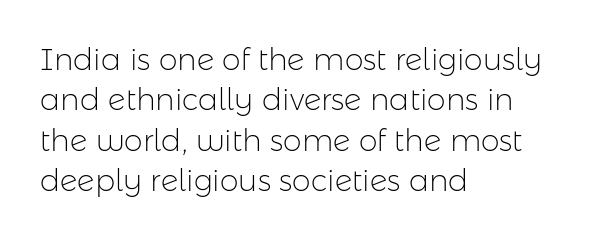
The passage shown is not bold in any degree. Upright lettering throughout. In terms of letterform style, serifs are entirely absent. Here the designer chose a conventional face with non-uniform glyph widths.
